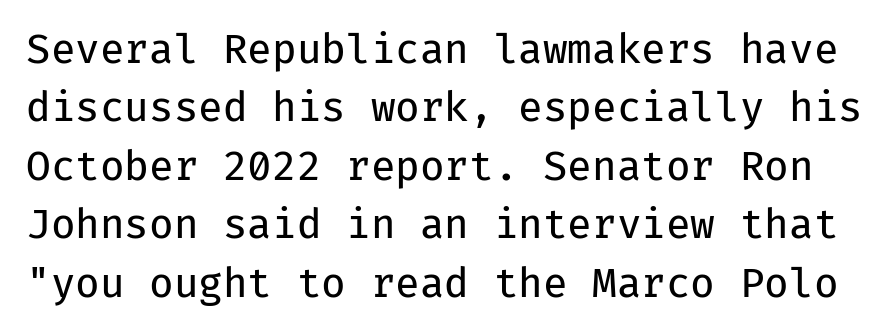
The string is rendered with underlining switched off. The face used here is monospaced, like something from a code editor. Weight class: somewhere from thin through regular. Observe the absence of serifs on each vertical stroke in this sample.
